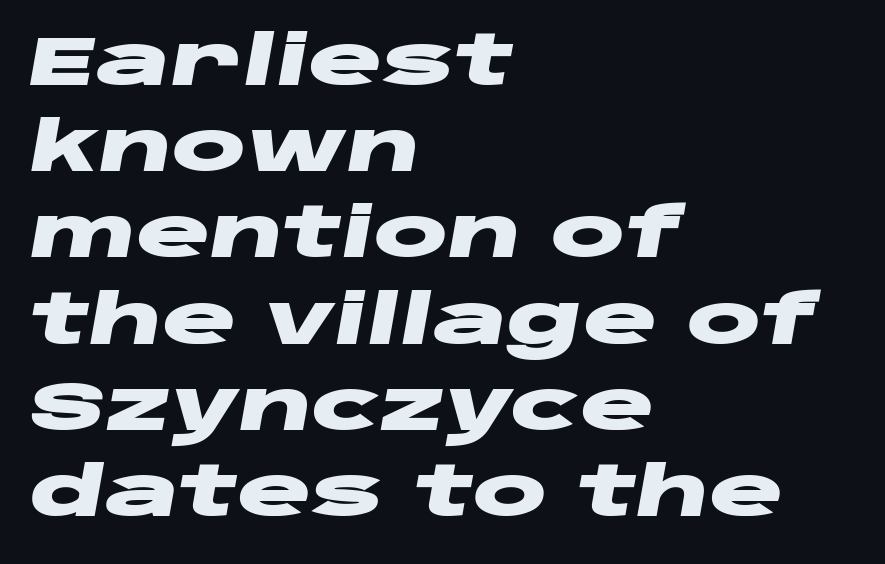
Tall strokes in this sample are angled rather than plumb. Between one letter and the next there's only the usual sliver of space. The passage shown is typed in a proportional face where columns would drift. The strip under each line holds only bare page. Compared with a centered layout, this one pins lines to the left instead. A typesetter would call this leading conventional body-copy spacing.
